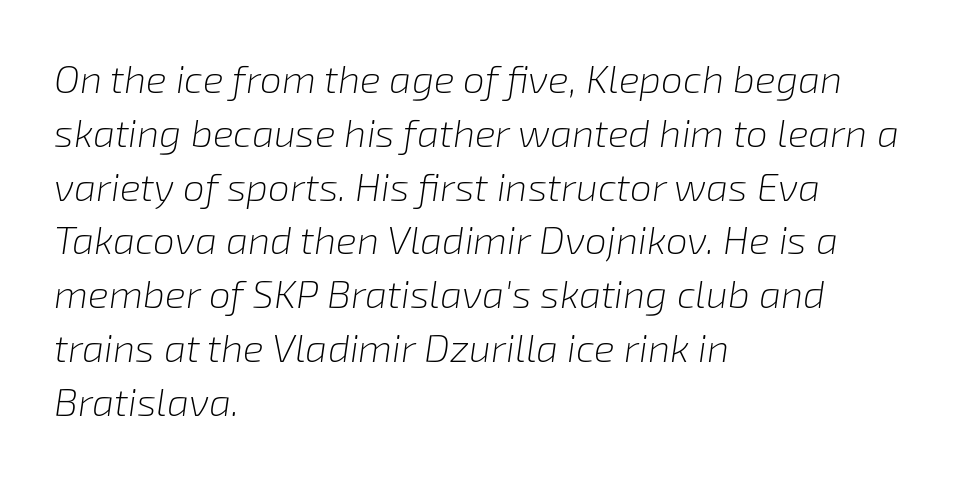
The typesetting does not lean heavy: it is not bold. In terms of posture, this sample is oblique. The glyphs are unaccompanied by any horizontal stroke below them. Default kerning and tracking; the words read as compact shapes. This sample has the flowing, uneven cadence of proportional lettering. Honestly, the row spacing looks completely unremarkable.
